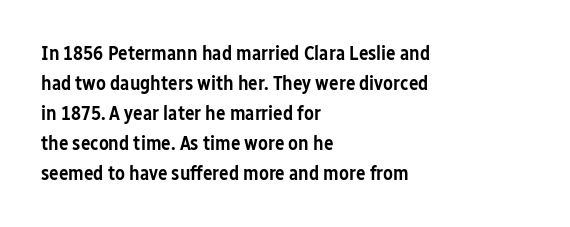
{"italic": "no", "bold": "semi", "underline": "no", "align": "left", "line_spacing": "normal", "line_spacing_ratio": 1.5, "letter_spacing": "normal", "letter_spacing_em": 0.0, "glyph_px": 20}
